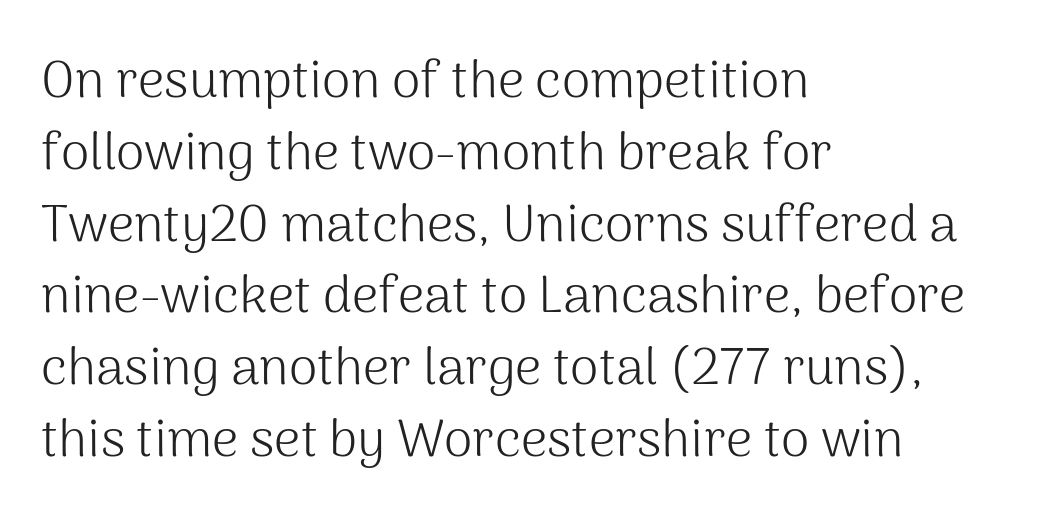
These lines are composed in type without serifs. This is the regular roman posture of the typeface. A typesetter would call this leading conventional body-copy spacing. The passage shown is not bold in any degree. Decoration check: the copy has no underline. What stands out about the letter spacing? Nothing — it is the standard amount.
